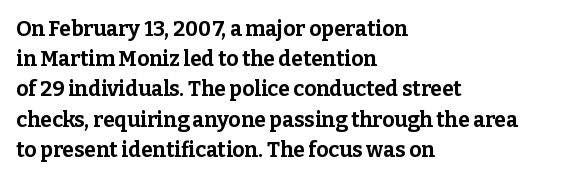
Q: Is the text bold? A: Yes.
Q: Is the text italic (slanted)? A: No, it is upright.
Q: Is the text underlined? A: No.
Q: How is the paragraph aligned? A: Left-aligned.
Q: Is the spacing between letters normal or unusually wide? A: Normal.
Q: Is the spacing between lines tight, normal or loose? A: Normal.
